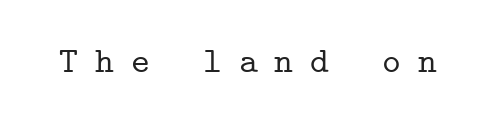
The image shows 36 px serif type, upright, monospaced; set unusually wide letter spacing (+0.47 em), not underlined; low stroke contrast and a medium x-height.
